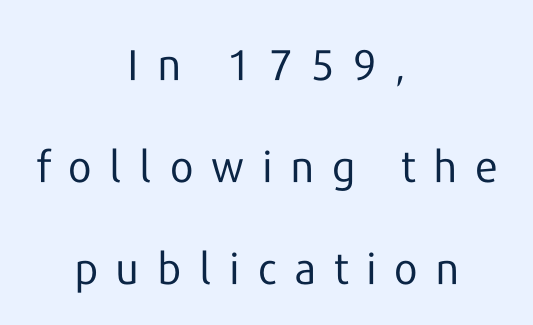
Q: Is the text bold? A: No.
Q: Is the text italic (slanted)? A: No, it is upright.
Q: Is the typeface a serif or a sans-serif typeface? A: Sans-serif.
Q: Is the text underlined? A: No.
Q: How is the paragraph aligned? A: Centered.
Q: Is the spacing between letters normal or unusually wide? A: Unusually wide.
Q: Is the spacing between lines tight, normal or loose? A: Loose.
Q: Width (condensed, normal, or wide)? A: Normal.
Q: Stroke contrast? A: Low.
Q: x-height? A: Medium.
Q: Monospaced? A: No.
